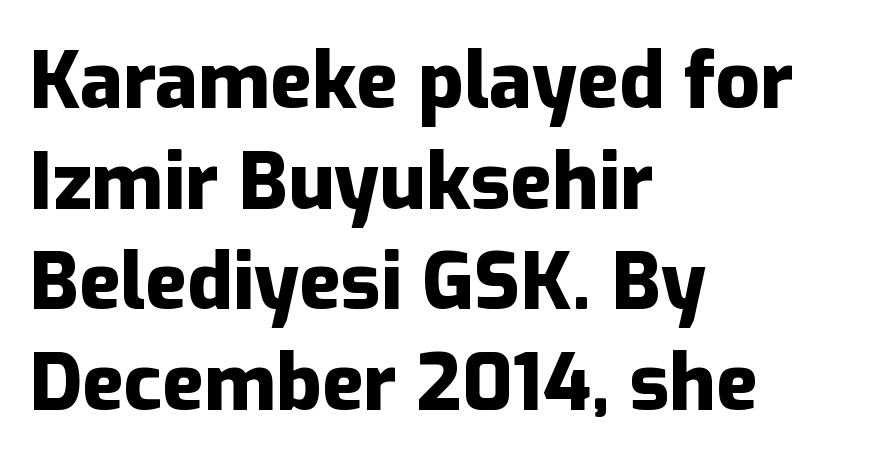
The type family on display is of the sans-serif kind. Honestly, the letter spacing is just normal — you wouldn't notice it. The gap between lines stays unmarked. The face used here is proportionally spaced, like ordinary book or web type.
